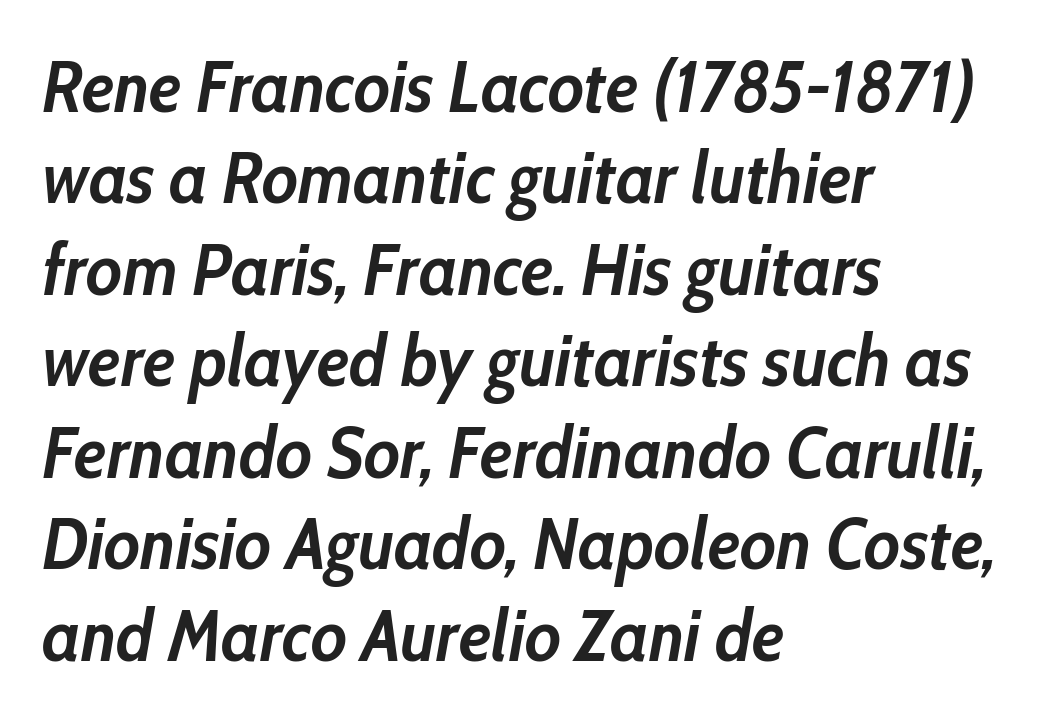
Q: Is the text bold? A: Yes.
Q: Is the text italic (slanted)? A: Yes, it leans right by about 10 degrees.
Q: Is the text underlined? A: No.
Q: How is the paragraph aligned? A: Left-aligned.
Q: Is the spacing between letters normal or unusually wide? A: Normal.
Q: Is the spacing between lines tight, normal or loose? A: Normal.
Q: Width (condensed, normal, or wide)? A: Condensed.
Q: Stroke contrast? A: Low.
Q: x-height? A: Medium.
Q: Monospaced? A: No.
